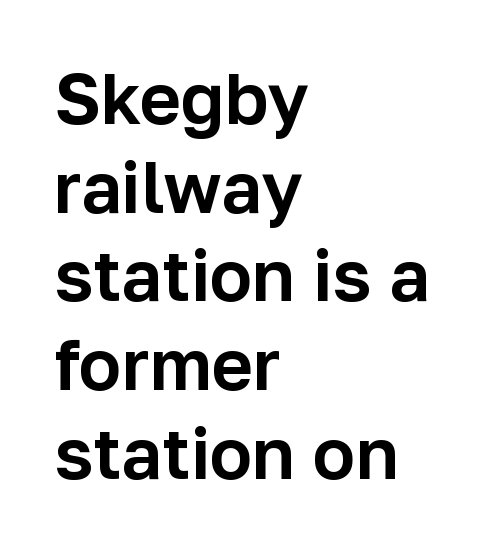
Q: Is the text italic (slanted)? A: No, it is upright.
Q: Is the typeface a serif or a sans-serif typeface? A: Sans-serif.
Q: Is the text underlined? A: No.
Q: How is the paragraph aligned? A: Left-aligned.
Q: Is the spacing between letters normal or unusually wide? A: Normal.
Q: Is the spacing between lines tight, normal or loose? A: Normal.
Q: Width (condensed, normal, or wide)? A: Normal.
Q: Stroke contrast? A: Low.
Q: x-height? A: Medium.
Q: Monospaced? A: No.
